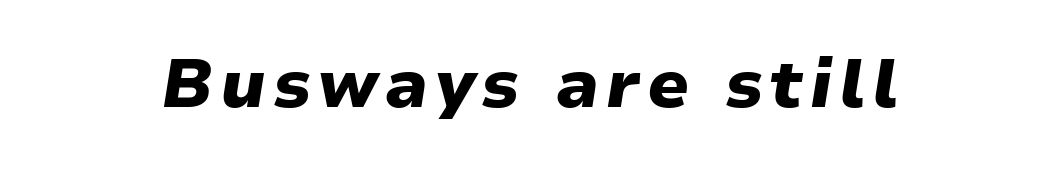
Typesetter's note: full bold, strokes at maximum text heaviness. The passage shown is typed in a proportional face where columns would drift. Rule under the text: the space is simply empty. Yep, that's italic — everything's leaning. One-word summary of the alignment: center.
